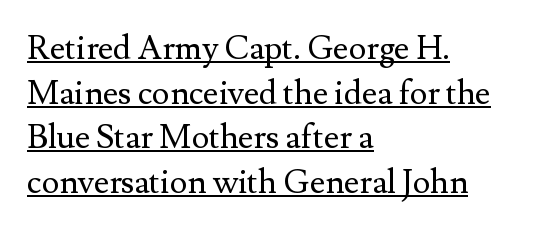
{"serif": "yes", "italic": "no", "bold": "no", "weight": "regular", "width": "normal", "stroke_contrast": "medium", "x_height": "small", "monospaced": "no", "underline": "yes", "align": "left", "line_spacing": "normal", "line_spacing_ratio": 1.35, "letter_spacing": "normal", "letter_spacing_em": 0.0, "glyph_px": 33}
